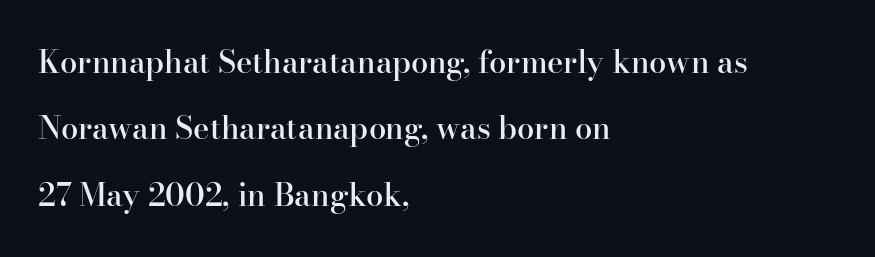
You can tell from the footed stems that serif type was used. Students, observe: this is what heavily led, spacious text looks like. The baseline area is clear. Moderately thickened strokes mark this as semibold type. Casual observation: everything's shoved over to the left.
